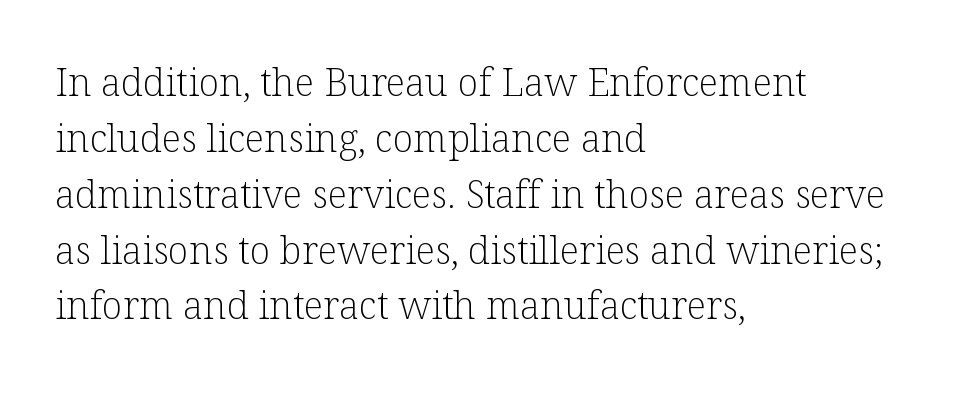
Q: Is the text bold? A: No.
Q: Is the text italic (slanted)? A: No, it is upright.
Q: Is the typeface a serif or a sans-serif typeface? A: Serif.
Q: Is the text underlined? A: No.
Q: How is the paragraph aligned? A: Left-aligned.
Q: Is the spacing between letters normal or unusually wide? A: Normal.
Q: Is the spacing between lines tight, normal or loose? A: Normal.
Q: Width (condensed, normal, or wide)? A: Normal.
Q: Stroke contrast? A: Low.
Q: x-height? A: Medium.
Q: Monospaced? A: No.
